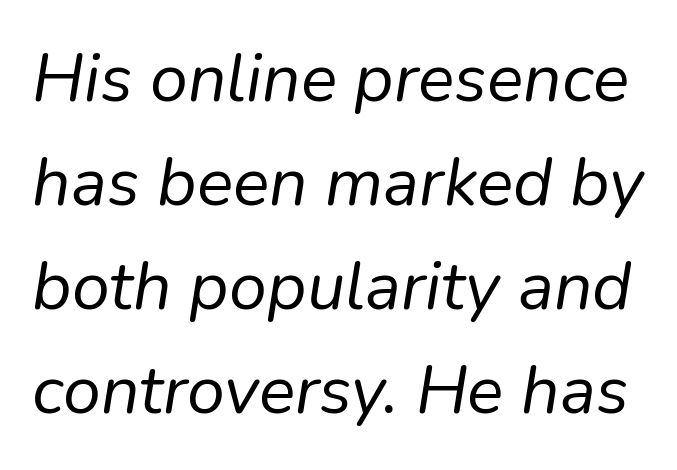
Vertical spacing — default. The face used here has a pronounced slope to its letters. Descenders are the only things crossing below the line. Caption: face not bold, strokes unweighted.
